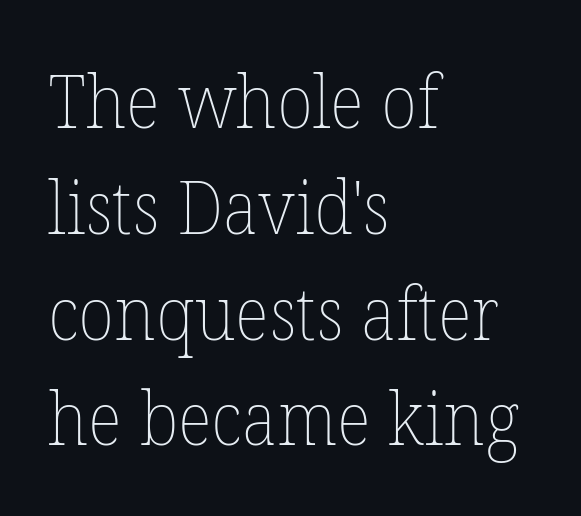
The image shows 74 px thin type, upright; set left-aligned, normal line spacing (1.43x), normal letter spacing, not underlined; low stroke contrast and a medium x-height.
